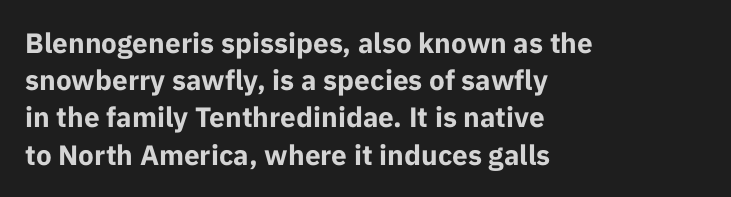
The image shows 28 px bold sans-serif type, upright; set left-aligned, normal line spacing (1.33x), normal letter spacing, not underlined; low stroke contrast and a medium x-height.
